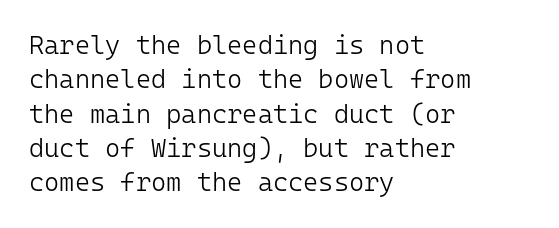
Q: Is the text bold? A: No.
Q: Is the text italic (slanted)? A: No, it is upright.
Q: Is the text underlined? A: No.
Q: How is the paragraph aligned? A: Left-aligned.
Q: Is the spacing between letters normal or unusually wide? A: Normal.
Q: Is the spacing between lines tight, normal or loose? A: Normal.
